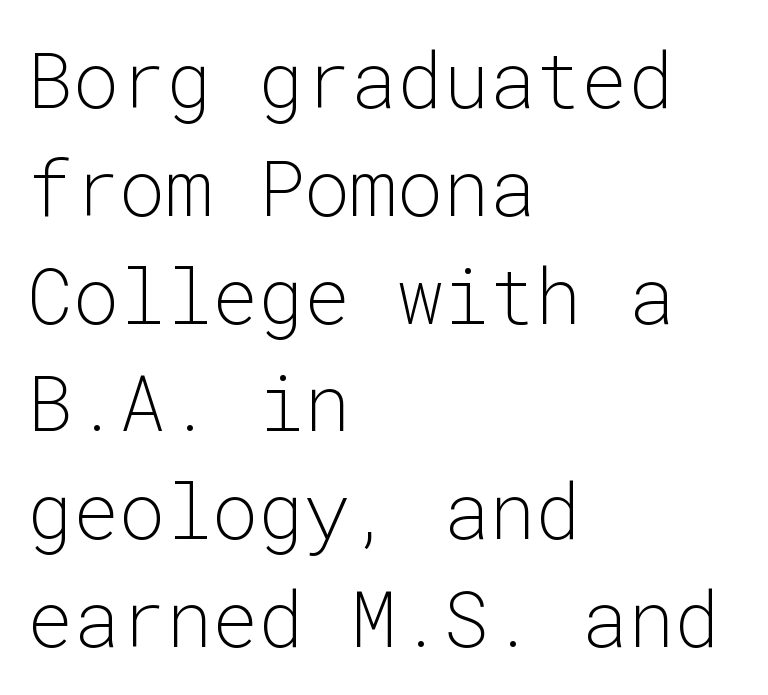
The image shows 77 px light sans-serif type, upright, monospaced; set left-aligned, normal line spacing (1.4x), normal letter spacing, not underlined; low stroke contrast and a medium x-height.
